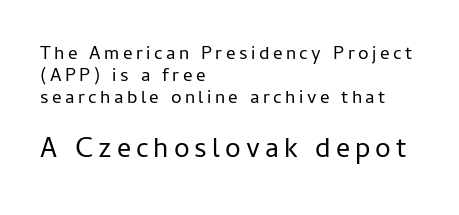
Q: Is the text bold? A: No.
Q: Is the text italic (slanted)? A: No, it is upright.
Q: Is the typeface a serif or a sans-serif typeface? A: Sans-serif.
Q: Is the text underlined? A: No.
Q: How is the paragraph aligned? A: Left-aligned.
Q: Which block of text is set in a larger size, the first (top) or the second (bottom)? A: The second (bottom) one.
Q: Width (condensed, normal, or wide)? A: Normal.
Q: Stroke contrast? A: Low.
Q: x-height? A: Medium.
Q: Monospaced? A: No.
